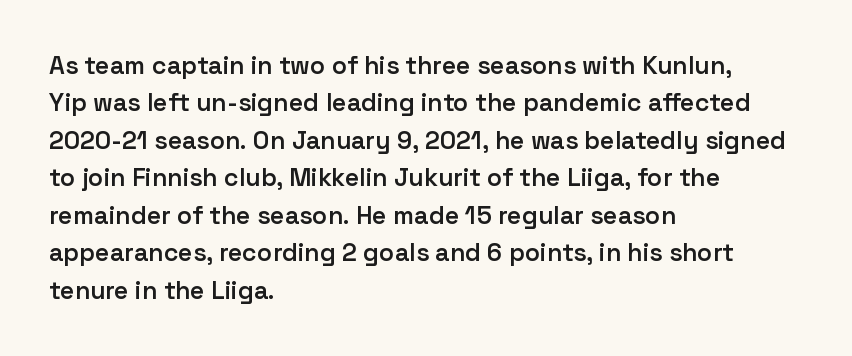
{"italic": "no", "bold": "semi", "underline": "no", "align": "left", "line_spacing": "normal", "line_spacing_ratio": 1.5, "letter_spacing": "normal", "letter_spacing_em": 0.0, "glyph_px": 25}
